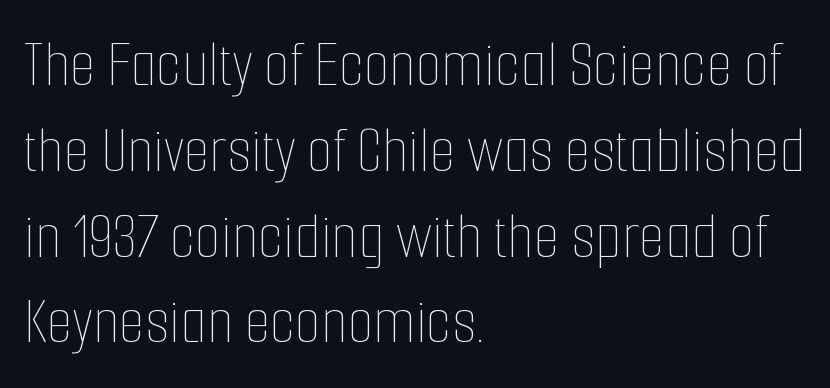
This rendering leaves character spacing at its baseline value. The face used here is proportionally spaced, like ordinary book or web type. The foot of each line stays bare and open. Leftover space on each line is placed entirely after the last word. Posture: upright roman.
